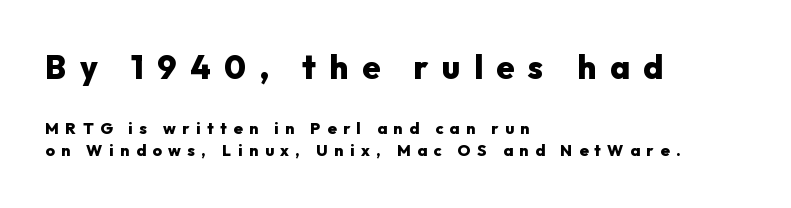
{"serif": "no", "italic": "no", "bold": "yes", "weight": "heavy", "width": "normal", "stroke_contrast": "low", "x_height": "medium", "monospaced": "no", "underline": "no", "align": "left", "line_spacing": "normal", "line_spacing_ratio": 1.37, "letter_spacing": "wide", "letter_spacing_em": 0.41, "larger_block": "first", "size_ratio": 2.06, "glyph_px": 33}
